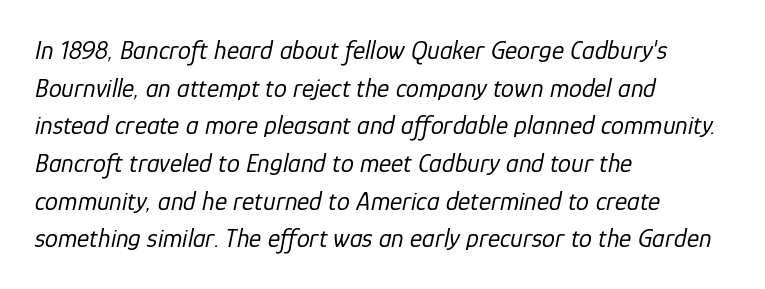
Q: Is the text bold? A: No.
Q: Is the text italic (slanted)? A: Yes, it leans right by about 12 degrees.
Q: Is the text underlined? A: No.
Q: How is the paragraph aligned? A: Left-aligned.
Q: Is the spacing between letters normal or unusually wide? A: Normal.
Q: Is the spacing between lines tight, normal or loose? A: Normal.
